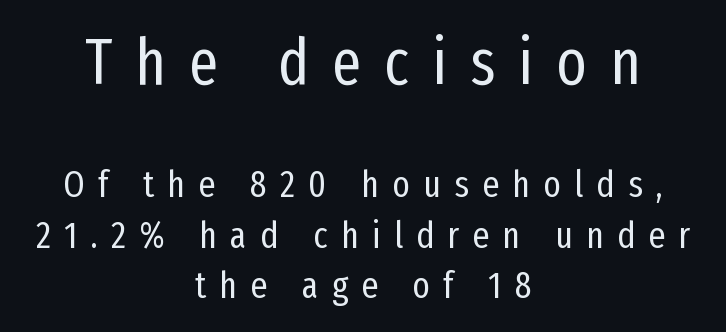
Honestly, the letter spacing is so wide it's the main thing you notice. Is this a fixed-width face? No — the glyphs have proportional, varying widths. No letter is thick-stroked: the sample isn't bold. The designer left line spacing at the default.
